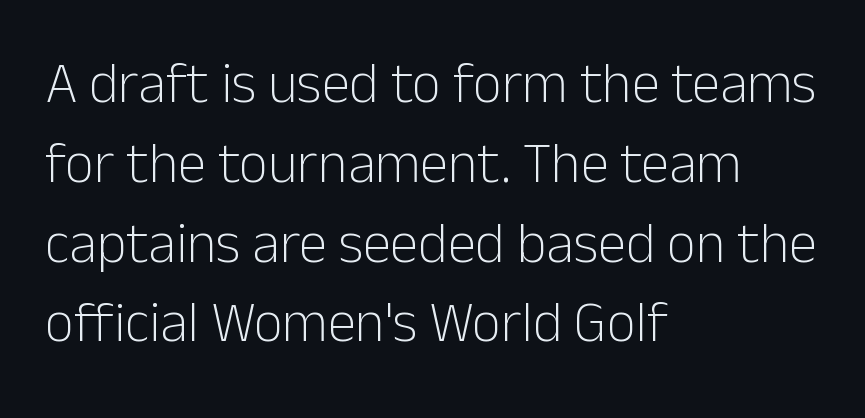
The image shows 57 px light sans-serif type, upright; set left-aligned, normal line spacing (1.4x), normal letter spacing, not underlined; low stroke contrast and a medium x-height.
